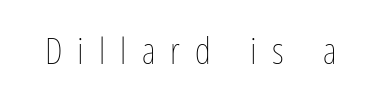
These lines have a slow, spaced-out rhythm from letter to letter. Is the stroke heavy? The answer is a plain regular-or-lighter. Italic: no, the glyphs are upright roman. No word sits above an underline.
